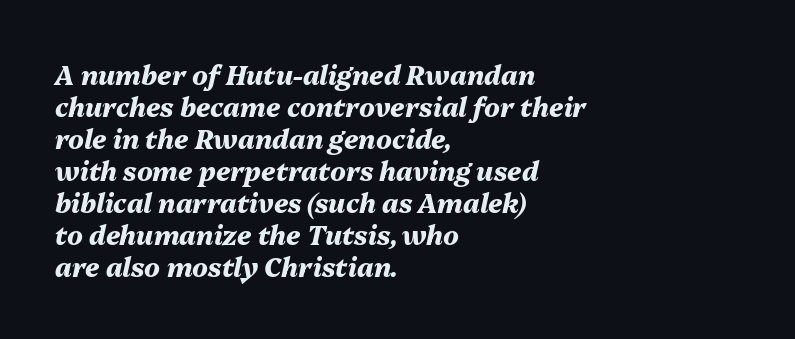
Q: Is the text bold? A: Yes.
Q: Is the text italic (slanted)? A: Yes, it leans right by about 13 degrees.
Q: Is the text underlined? A: No.
Q: How is the paragraph aligned? A: Left-aligned.
Q: Is the spacing between letters normal or unusually wide? A: Normal.
